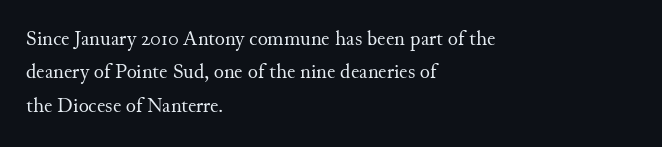
The image shows 21 px text type, upright; set left-aligned, normal line spacing (1.59x), normal letter spacing, not underlined.
